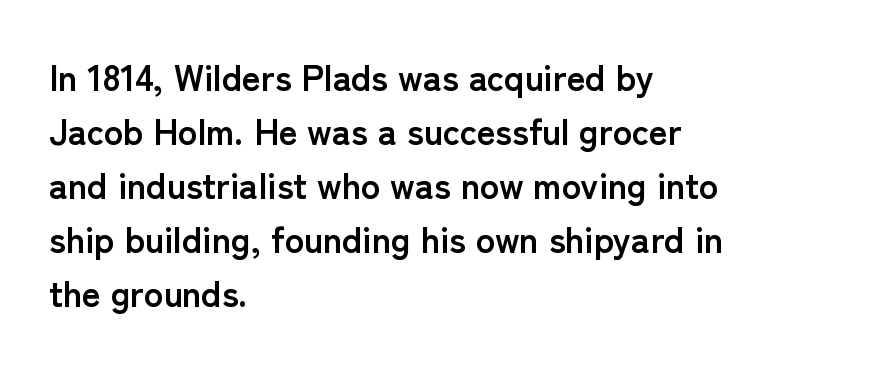
The image shows 36 px semibold sans-serif type, upright; set left-aligned, normal line spacing (1.5x), normal letter spacing, not underlined; low stroke contrast and a medium x-height.
